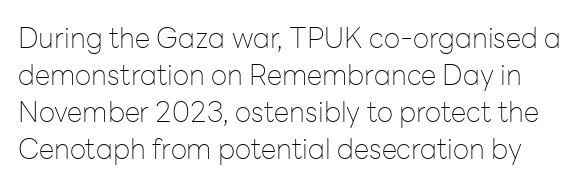
Q: Is the text bold? A: No.
Q: Is the text italic (slanted)? A: No, it is upright.
Q: Is the typeface a serif or a sans-serif typeface? A: Sans-serif.
Q: Is the text underlined? A: No.
Q: Is the spacing between letters normal or unusually wide? A: Normal.
Q: Is the spacing between lines tight, normal or loose? A: Normal.
Q: Width (condensed, normal, or wide)? A: Normal.
Q: Stroke contrast? A: Low.
Q: x-height? A: Medium.
Q: Monospaced? A: No.
